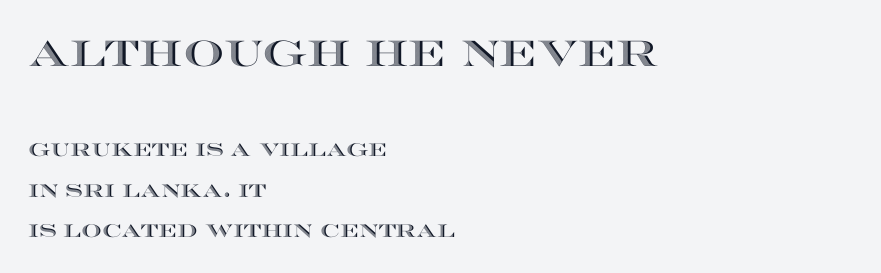
The image shows 36 px wide type, upright; set left-aligned, loose line spacing (2.24x), normal letter spacing, not underlined; the first (top) block is 2.0x larger; a large x-height.
